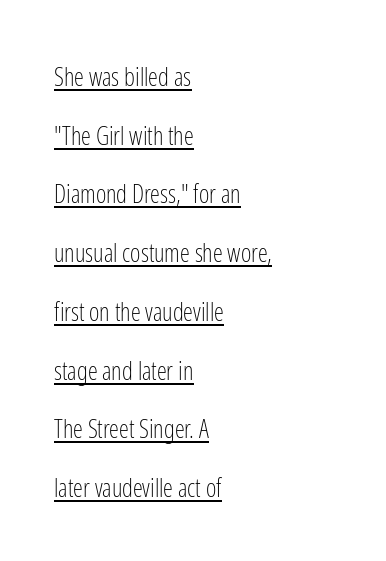
Q: Is the text bold? A: No.
Q: Is the text italic (slanted)? A: No, it is upright.
Q: Is the text underlined? A: Yes.
Q: How is the paragraph aligned? A: Left-aligned.
Q: Is the spacing between letters normal or unusually wide? A: Normal.
Q: Is the spacing between lines tight, normal or loose? A: Loose.
